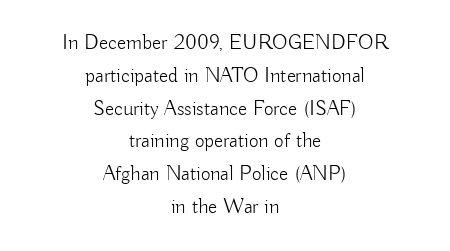
Between one letter and the next there's only the usual sliver of space. The gap between lines stays unmarked. Ordinary non-slanted type is in use. The rendering positions every line midway between the sides. Unbolded letterforms with no extra heft. The block of text has a typical density, with ordinary space between rows.
